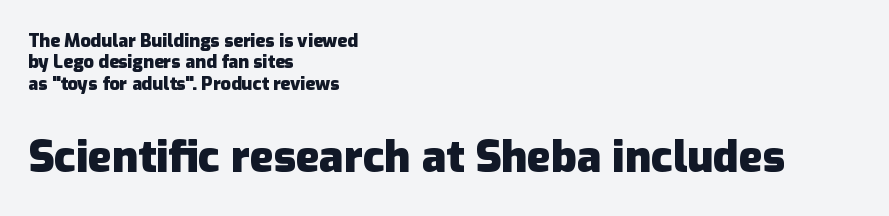
Q: Is the text bold? A: Yes.
Q: Is the text italic (slanted)? A: No, it is upright.
Q: Is the typeface a serif or a sans-serif typeface? A: Sans-serif.
Q: Is the text underlined? A: No.
Q: How is the paragraph aligned? A: Left-aligned.
Q: Is the spacing between letters normal or unusually wide? A: Normal.
Q: Which block of text is set in a larger size, the first (top) or the second (bottom)? A: The second (bottom) one.
Q: Width (condensed, normal, or wide)? A: Normal.
Q: Stroke contrast? A: Low.
Q: x-height? A: Medium.
Q: Monospaced? A: No.
